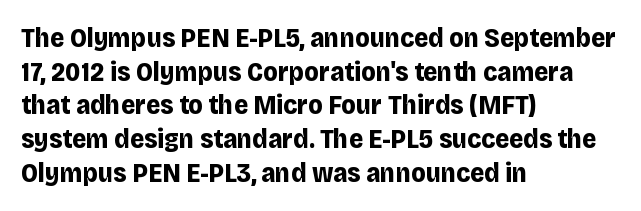
Q: Is the text bold? A: Yes.
Q: Is the text italic (slanted)? A: No, it is upright.
Q: Is the text underlined? A: No.
Q: How is the paragraph aligned? A: Left-aligned.
Q: Is the spacing between letters normal or unusually wide? A: Normal.
Q: Is the spacing between lines tight, normal or loose? A: Normal.
